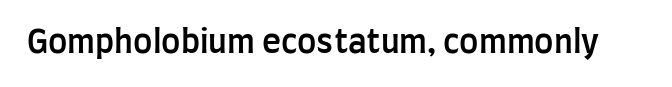
{"serif": "no", "italic": "no", "bold": "semi", "weight": "semibold", "width": "condensed", "stroke_contrast": "low", "x_height": "large", "monospaced": "no", "underline": "no", "letter_spacing": "normal", "letter_spacing_em": 0.0, "glyph_px": 32}
